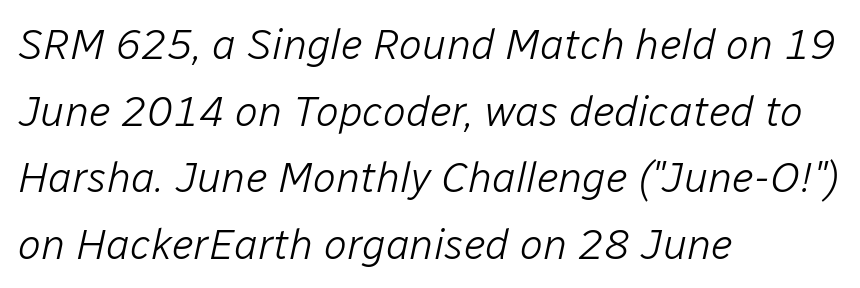
Descenders hang freely into open space. These lines were composed using italics. The rendering anchors every line to the left-hand side. Weight: not bold — regular or lighter.
